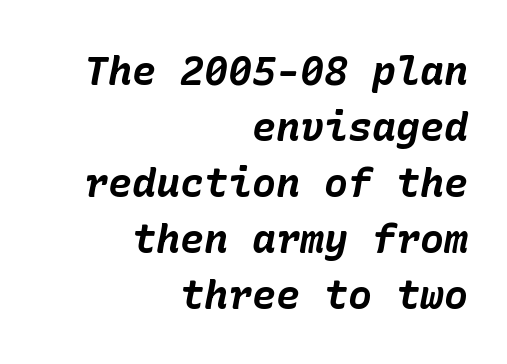
Q: Is the text bold? A: Yes.
Q: Is the text italic (slanted)? A: Yes, it leans right by about 10 degrees.
Q: Is the text underlined? A: No.
Q: How is the paragraph aligned? A: Right-aligned.
Q: Is the spacing between letters normal or unusually wide? A: Normal.
Q: Is the spacing between lines tight, normal or loose? A: Normal.
Q: Width (condensed, normal, or wide)? A: Normal.
Q: Stroke contrast? A: Low.
Q: x-height? A: Medium.
